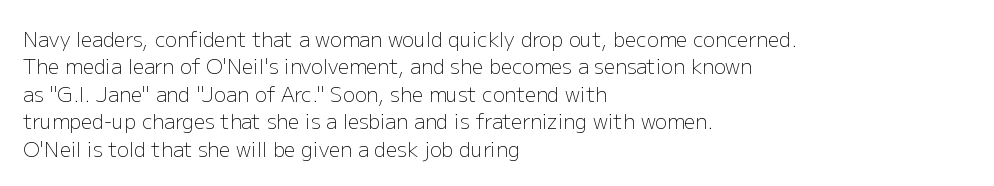
Caption: standard tracking, unaltered. Alignment: flush left. Line spacing here is normal. Weight: not bold — regular or lighter.
